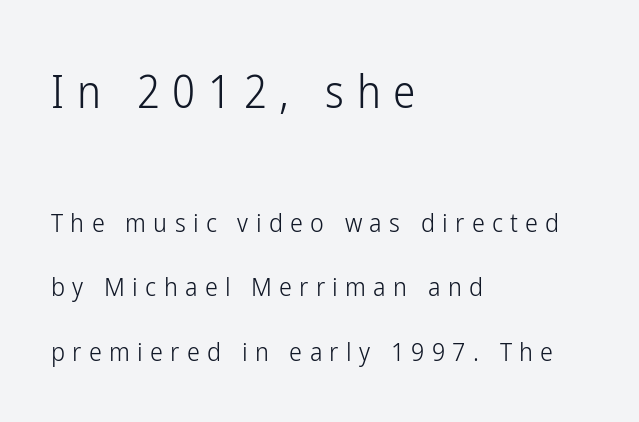
{"serif": "no", "italic": "no", "bold": "no", "weight": "light", "width": "condensed", "stroke_contrast": "low", "x_height": "medium", "monospaced": "no", "underline": "no", "align": "left", "line_spacing": "loose", "line_spacing_ratio": 2.48, "letter_spacing": "wide", "letter_spacing_em": 0.28, "larger_block": "first", "size_ratio": 1.73, "glyph_px": 45}
